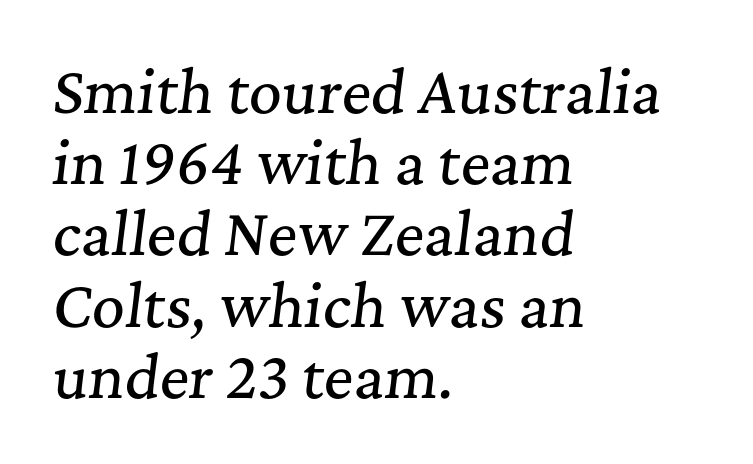
{"serif": "yes", "italic": "yes", "lean": "right", "slant_degrees": 7, "width": "normal", "stroke_contrast": "medium", "x_height": "medium", "monospaced": "no", "underline": "no", "align": "left", "line_spacing": "normal", "line_spacing_ratio": 1.25, "letter_spacing": "normal", "letter_spacing_em": 0.0, "glyph_px": 57}
